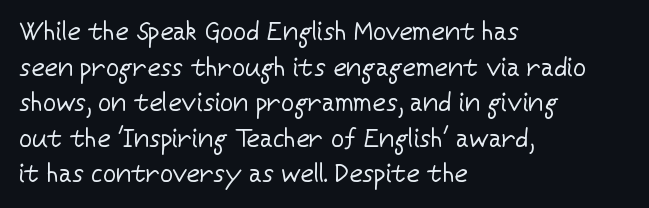
The line texture is even and compact thanks to regular tracking. Honestly, the row spacing looks completely unremarkable. Every row of glyphs begins at an identical x-position on the left. The letters stand straight up with perfectly vertical stems. Stroke thickness stays within the range of a standard reading face or lighter. Unmarked baselines from the first word to the last.
